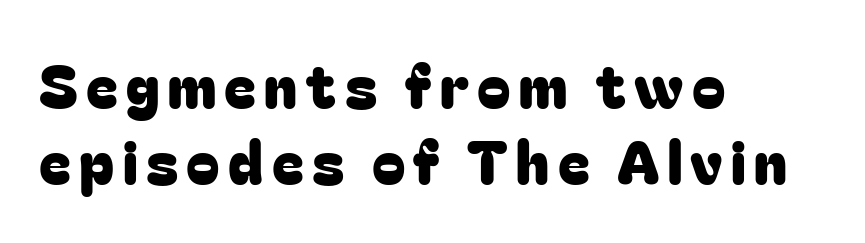
The image shows 60 px sans-serif type, upright; set left-aligned, normal line spacing (1.27x), not underlined; low stroke contrast and a medium x-height.
